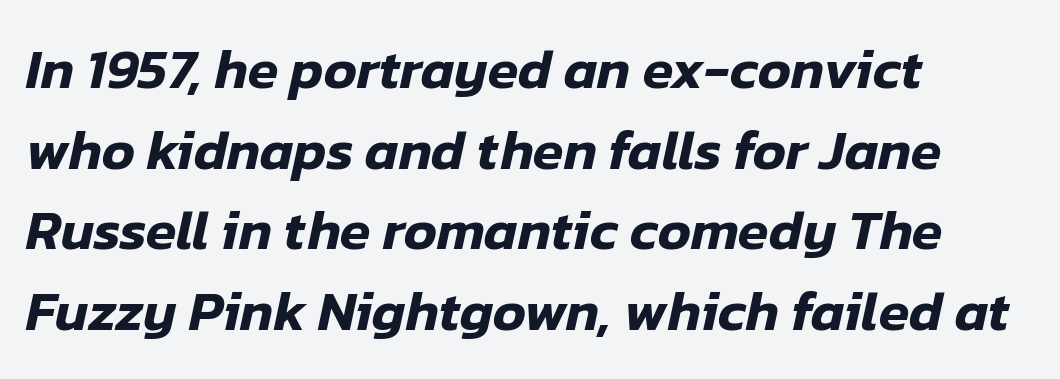
Descenders are the only things crossing below the line. Compared with typical paragraphs, the rows here are spaced about the same. The face used here has a pronounced slope to its letters. The tracking reads as untouched default to a designer's eye.
